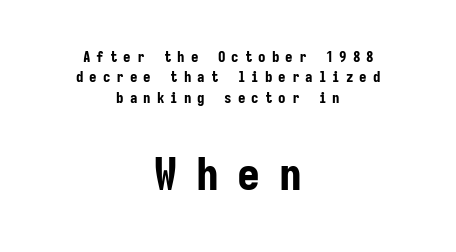
These lines sit exactly where default settings would place them. Is the lower block the larger one? Yes — the lower block carries the bigger type. Is this a sans? Yes — the strokes have no serifs. The typography opts for an upright posture over an oblique one. In terms of weight, the rendering is a true, heavy bold. Typeset on center — no edge is straight.
